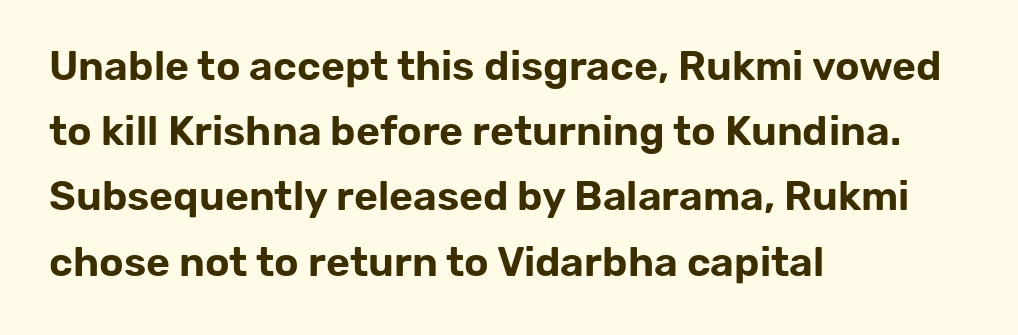
Q: Is the text italic (slanted)? A: No, it is upright.
Q: Is the typeface a serif or a sans-serif typeface? A: Sans-serif.
Q: Is the text underlined? A: No.
Q: How is the paragraph aligned? A: Left-aligned.
Q: Is the spacing between letters normal or unusually wide? A: Normal.
Q: Is the spacing between lines tight, normal or loose? A: Normal.
Q: Width (condensed, normal, or wide)? A: Normal.
Q: Stroke contrast? A: Low.
Q: x-height? A: Medium.
Q: Monospaced? A: No.
